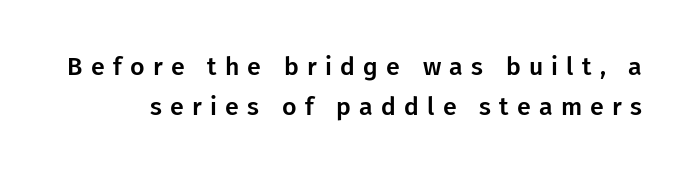
The image shows 25 px text type, upright; set normal line spacing (1.59x), unusually wide letter spacing (+0.33 em), not underlined.
